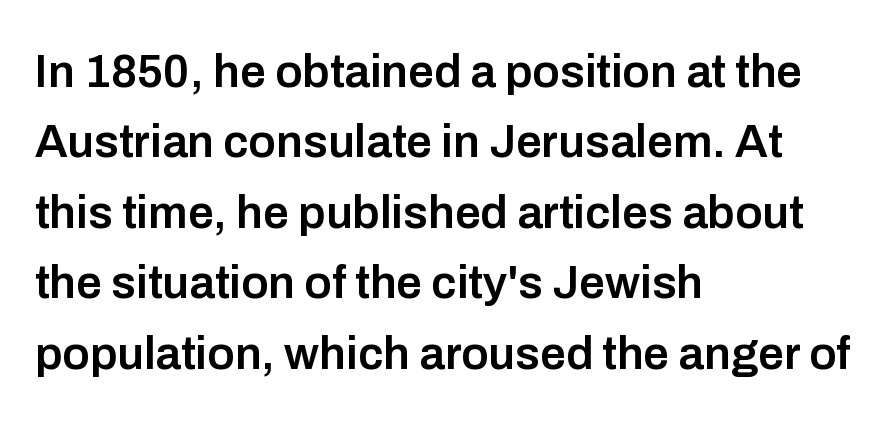
Q: Is the text bold? A: Semi-bold.
Q: Is the text italic (slanted)? A: No, it is upright.
Q: Is the typeface a serif or a sans-serif typeface? A: Sans-serif.
Q: Is the text underlined? A: No.
Q: How is the paragraph aligned? A: Left-aligned.
Q: Is the spacing between letters normal or unusually wide? A: Normal.
Q: Is the spacing between lines tight, normal or loose? A: Normal.
Q: Width (condensed, normal, or wide)? A: Normal.
Q: Stroke contrast? A: Low.
Q: x-height? A: Medium.
Q: Monospaced? A: No.
